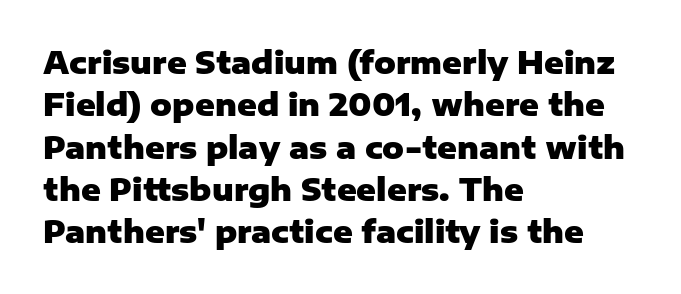
Q: Is the text bold? A: Yes.
Q: Is the text italic (slanted)? A: No, it is upright.
Q: Is the typeface a serif or a sans-serif typeface? A: Sans-serif.
Q: Is the text underlined? A: No.
Q: How is the paragraph aligned? A: Left-aligned.
Q: Is the spacing between letters normal or unusually wide? A: Normal.
Q: Is the spacing between lines tight, normal or loose? A: Normal.
Q: Width (condensed, normal, or wide)? A: Normal.
Q: Stroke contrast? A: Low.
Q: x-height? A: Medium.
Q: Monospaced? A: No.
